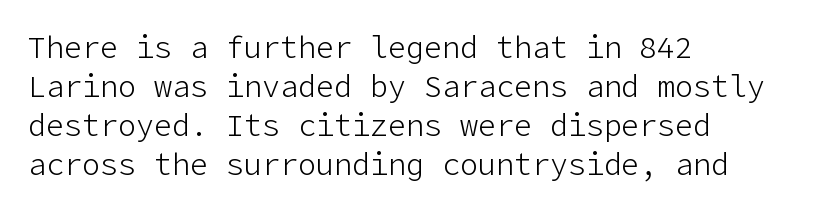
Q: Is the text bold? A: No.
Q: Is the text italic (slanted)? A: No, it is upright.
Q: Is the typeface a serif or a sans-serif typeface? A: Sans-serif.
Q: Is the text underlined? A: No.
Q: How is the paragraph aligned? A: Left-aligned.
Q: Is the spacing between letters normal or unusually wide? A: Normal.
Q: Is the spacing between lines tight, normal or loose? A: Normal.
Q: Width (condensed, normal, or wide)? A: Normal.
Q: Stroke contrast? A: Low.
Q: x-height? A: Medium.
